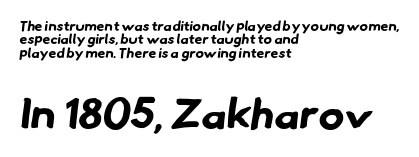
Q: Is the text bold? A: Yes.
Q: Is the typeface a serif or a sans-serif typeface? A: Sans-serif.
Q: Is the text underlined? A: No.
Q: How is the paragraph aligned? A: Left-aligned.
Q: Is the spacing between letters normal or unusually wide? A: Normal.
Q: Is the spacing between lines tight, normal or loose? A: Tight.
Q: Which block of text is set in a larger size, the first (top) or the second (bottom)? A: The second (bottom) one.
Q: Width (condensed, normal, or wide)? A: Normal.
Q: Stroke contrast? A: Low.
Q: x-height? A: Small.
Q: Monospaced? A: No.
